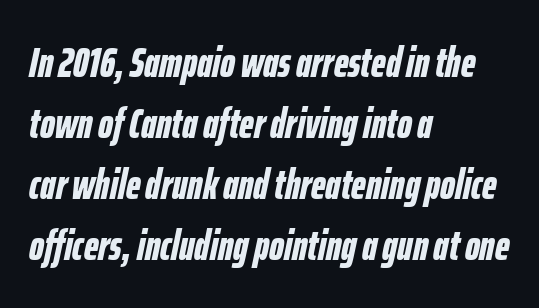
The image shows 42 px bold, condensed type, italic (leaning right); set left-aligned, normal line spacing (1.45x), normal letter spacing, not underlined; low stroke contrast and a medium x-height.
